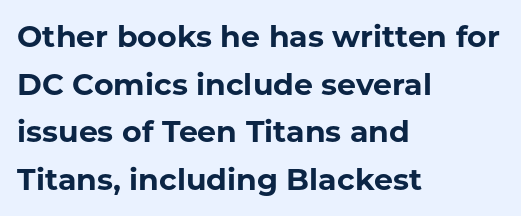
Just letters on the line, the space beneath them empty. The lettering holds an erect, upright posture throughout. This is heavy type, rendered in bold. Casual observation: everything's shoved over to the left. Letter spacing: default. The font family rendered here belongs to the sans-serif group.
